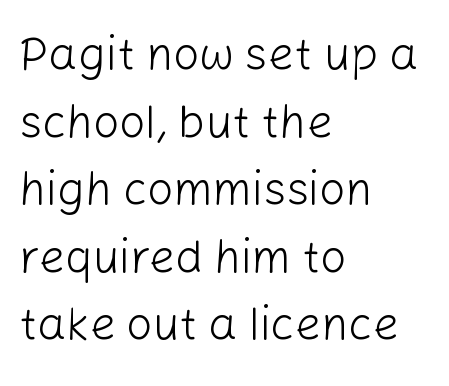
Q: Is the text bold? A: No.
Q: Is the text italic (slanted)? A: No, it is upright.
Q: Is the typeface a serif or a sans-serif typeface? A: Sans-serif.
Q: Is the text underlined? A: No.
Q: How is the paragraph aligned? A: Left-aligned.
Q: Is the spacing between letters normal or unusually wide? A: Normal.
Q: Is the spacing between lines tight, normal or loose? A: Normal.
Q: Width (condensed, normal, or wide)? A: Normal.
Q: Stroke contrast? A: Low.
Q: x-height? A: Medium.
Q: Monospaced? A: No.
